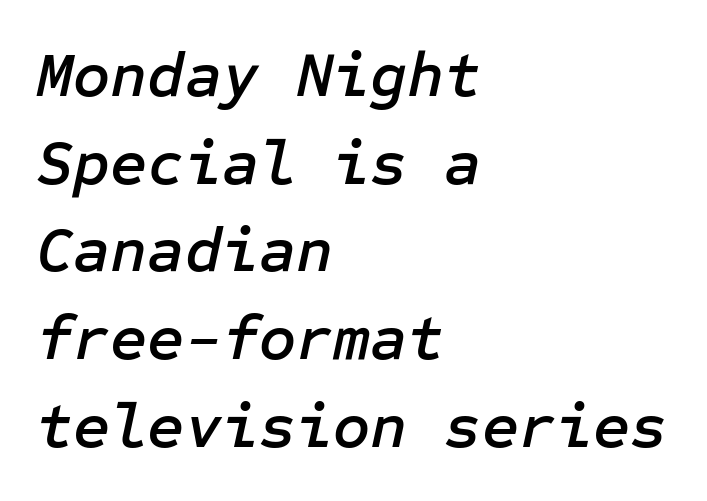
Q: Is the text italic (slanted)? A: Yes, it leans right by about 12 degrees.
Q: Is the text underlined? A: No.
Q: How is the paragraph aligned? A: Left-aligned.
Q: Is the spacing between letters normal or unusually wide? A: Normal.
Q: Is the spacing between lines tight, normal or loose? A: Normal.
Q: Width (condensed, normal, or wide)? A: Normal.
Q: Stroke contrast? A: Low.
Q: x-height? A: Medium.
